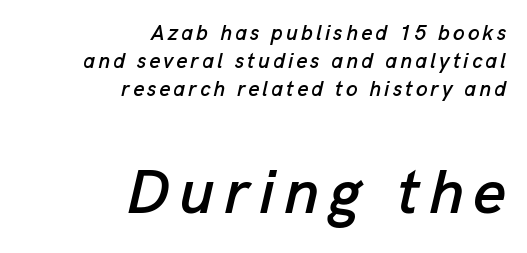
The image shows 63 px text type, italic (leaning right); set right-aligned, normal line spacing (1.34x), not underlined; the second (bottom) block is 3.0x larger; low stroke contrast and a medium x-height.
